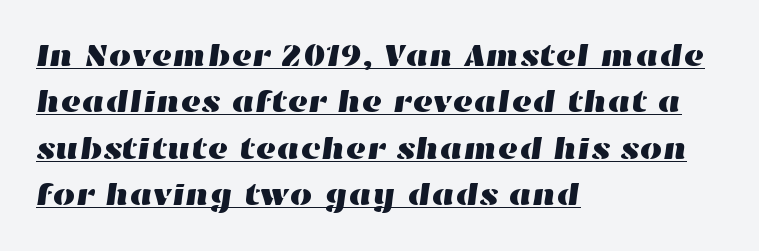
{"width": "wide", "stroke_contrast": "high", "x_height": "medium", "monospaced": "no", "underline": "yes", "align": "left", "line_spacing": "normal", "line_spacing_ratio": 1.45, "letter_spacing": "normal", "letter_spacing_em": 0.0, "glyph_px": 32}
